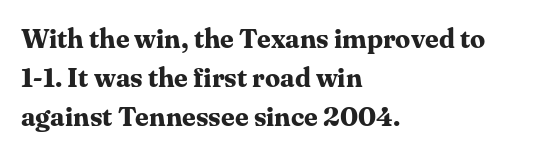
The image shows 27 px bold type, upright; set left-aligned, normal line spacing (1.45x), normal letter spacing, not underlined.
